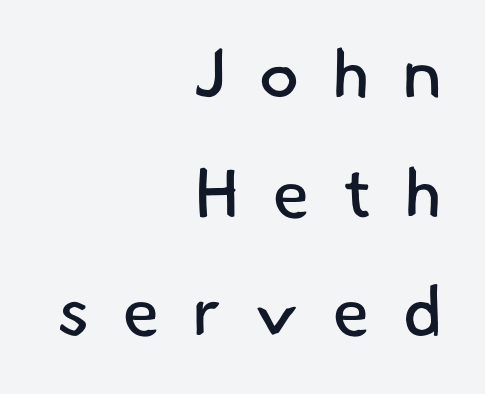
Q: Is the text bold? A: No.
Q: Is the typeface a serif or a sans-serif typeface? A: Sans-serif.
Q: Is the text underlined? A: No.
Q: How is the paragraph aligned? A: Right-aligned.
Q: Is the spacing between letters normal or unusually wide? A: Unusually wide.
Q: Width (condensed, normal, or wide)? A: Normal.
Q: Stroke contrast? A: Low.
Q: x-height? A: Small.
Q: Monospaced? A: No.
